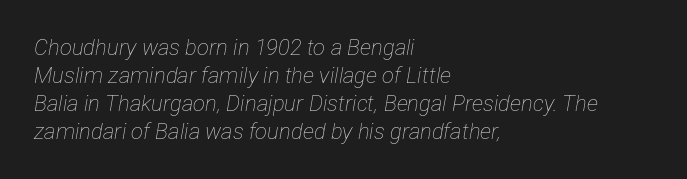
Q: Is the text bold? A: No.
Q: Is the text italic (slanted)? A: Yes, it leans right by about 12 degrees.
Q: Is the text underlined? A: No.
Q: How is the paragraph aligned? A: Left-aligned.
Q: Is the spacing between letters normal or unusually wide? A: Normal.
Q: Is the spacing between lines tight, normal or loose? A: Normal.
